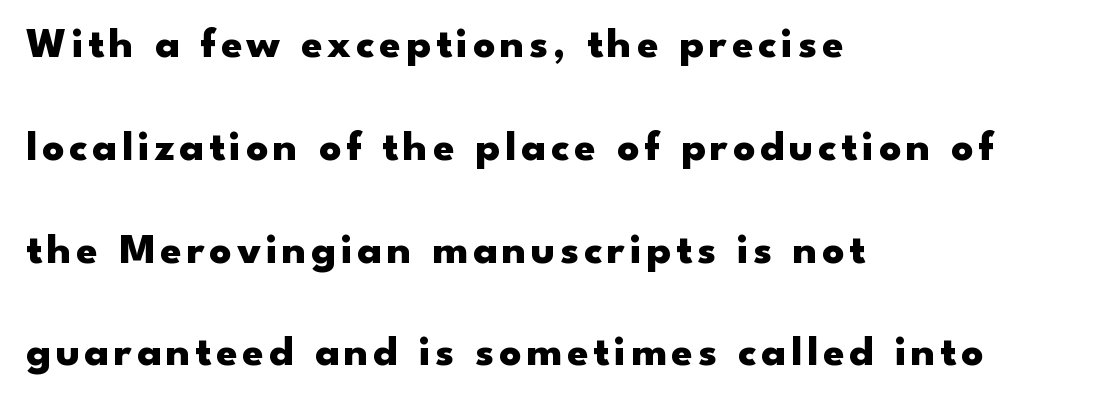
Q: Is the text bold? A: Yes.
Q: Is the text italic (slanted)? A: No, it is upright.
Q: Is the typeface a serif or a sans-serif typeface? A: Sans-serif.
Q: Is the text underlined? A: No.
Q: How is the paragraph aligned? A: Left-aligned.
Q: Is the spacing between lines tight, normal or loose? A: Loose.
Q: Width (condensed, normal, or wide)? A: Wide.
Q: Stroke contrast? A: Low.
Q: x-height? A: Small.
Q: Monospaced? A: No.
